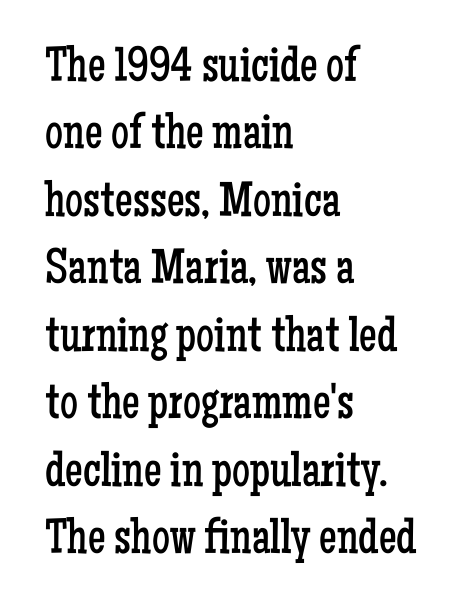
Q: Is the text bold? A: No.
Q: Is the text italic (slanted)? A: No, it is upright.
Q: Is the typeface a serif or a sans-serif typeface? A: Serif.
Q: Is the text underlined? A: No.
Q: How is the paragraph aligned? A: Left-aligned.
Q: Is the spacing between letters normal or unusually wide? A: Normal.
Q: Is the spacing between lines tight, normal or loose? A: Normal.
Q: Width (condensed, normal, or wide)? A: Condensed.
Q: Stroke contrast? A: Low.
Q: x-height? A: Medium.
Q: Monospaced? A: No.
